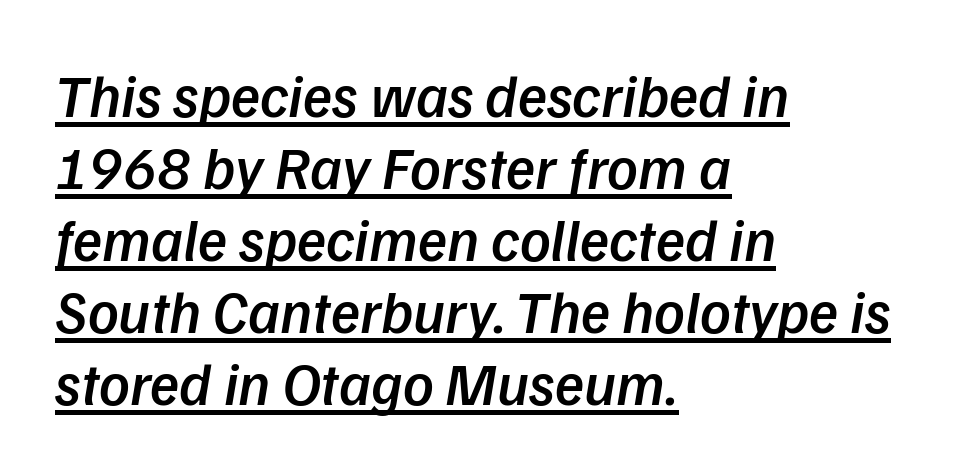
Q: Is the text bold? A: Semi-bold.
Q: Is the typeface a serif or a sans-serif typeface? A: Sans-serif.
Q: Is the text underlined? A: Yes.
Q: How is the paragraph aligned? A: Left-aligned.
Q: Is the spacing between letters normal or unusually wide? A: Normal.
Q: Width (condensed, normal, or wide)? A: Normal.
Q: Stroke contrast? A: Low.
Q: x-height? A: Medium.
Q: Monospaced? A: No.
